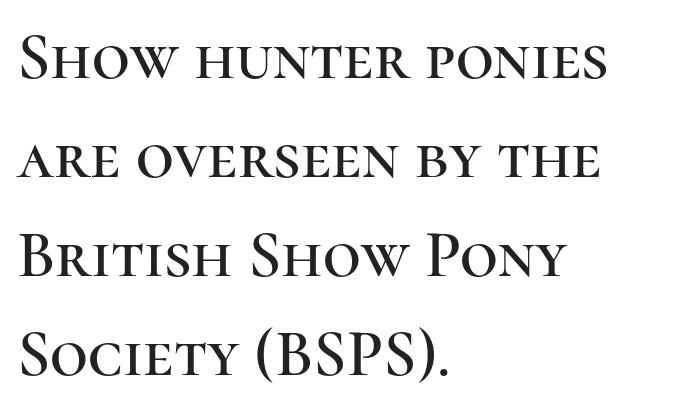
The image shows 66 px serif type, upright; set left-aligned, normal line spacing (1.5x), normal letter spacing, not underlined; high stroke contrast and a medium x-height.
